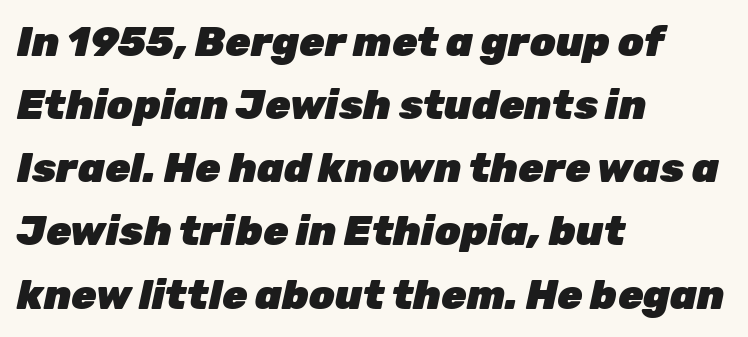
Q: Is the text bold? A: Yes.
Q: Is the text italic (slanted)? A: Yes, it leans right by about 12 degrees.
Q: Is the text underlined? A: No.
Q: How is the paragraph aligned? A: Left-aligned.
Q: Is the spacing between letters normal or unusually wide? A: Normal.
Q: Is the spacing between lines tight, normal or loose? A: Normal.
Q: Width (condensed, normal, or wide)? A: Normal.
Q: Stroke contrast? A: Low.
Q: x-height? A: Medium.
Q: Monospaced? A: No.
